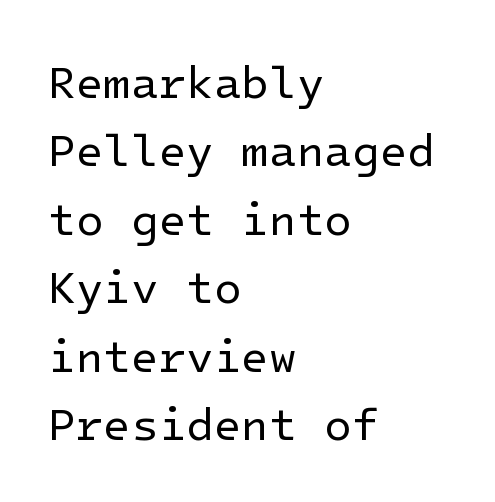
The image shows 45 px regular-weight sans-serif type, upright; set left-aligned, normal line spacing (1.52x), normal letter spacing, not underlined; low stroke contrast and a medium x-height.
